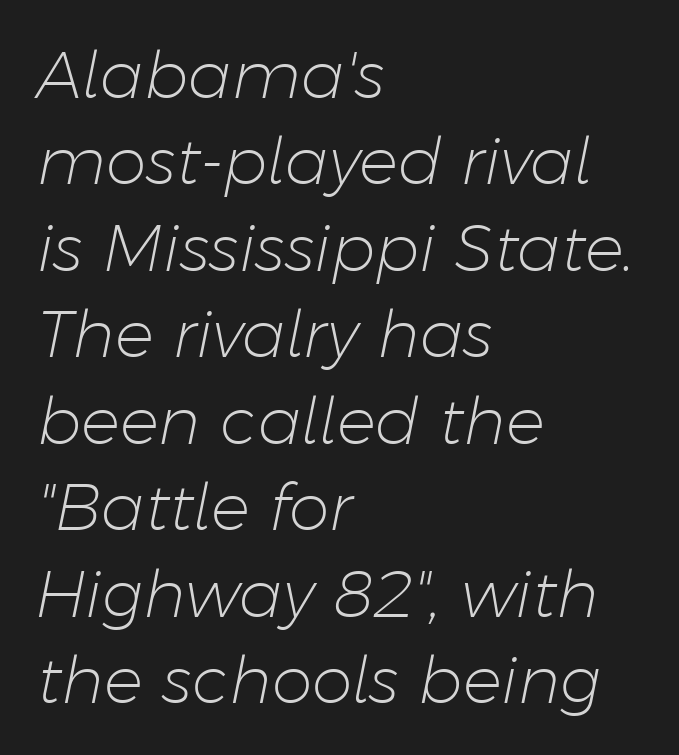
The image shows 65 px light type, italic (leaning right); set left-aligned, normal line spacing (1.33x), normal letter spacing, not underlined; low stroke contrast and a medium x-height.
